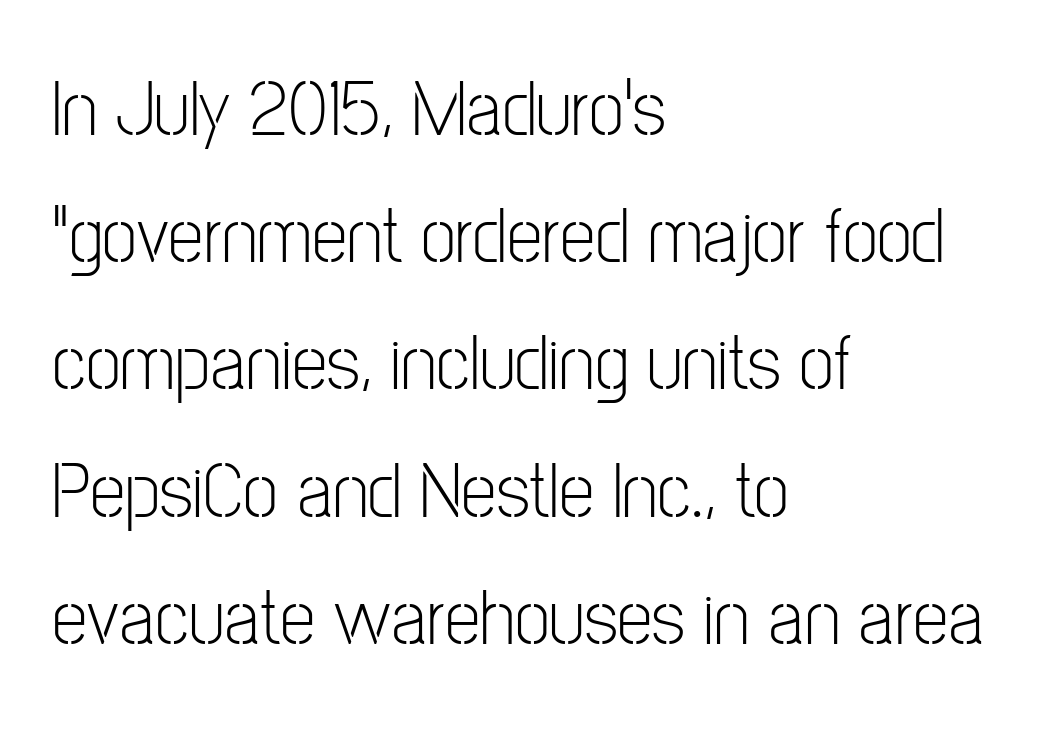
{"serif": "no", "italic": "no", "bold": "no", "weight": "light", "width": "condensed", "stroke_contrast": "low", "x_height": "medium", "monospaced": "no", "underline": "no", "align": "left", "line_spacing": "normal", "line_spacing_ratio": 1.59, "letter_spacing": "normal", "letter_spacing_em": 0.0, "glyph_px": 80}
